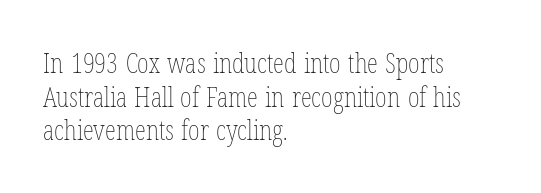
Q: Is the text bold? A: No.
Q: Is the text italic (slanted)? A: No, it is upright.
Q: Is the text underlined? A: No.
Q: How is the paragraph aligned? A: Left-aligned.
Q: Is the spacing between letters normal or unusually wide? A: Normal.
Q: Width (condensed, normal, or wide)? A: Condensed.
Q: Stroke contrast? A: Low.
Q: x-height? A: Medium.
Q: Monospaced? A: No.
